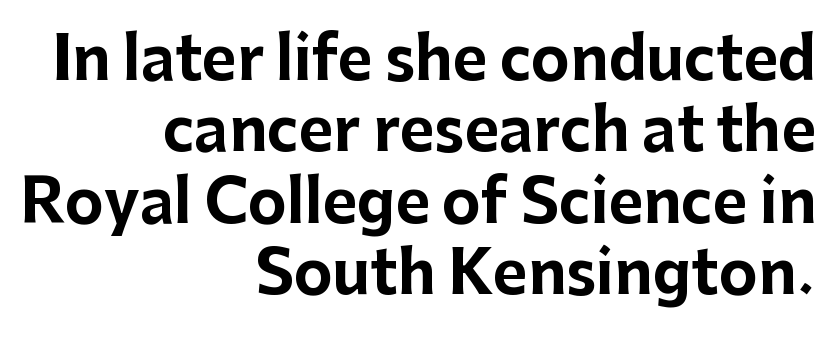
The image shows 59 px bold sans-serif type, upright; set right-aligned, line spacing 1.21x, normal letter spacing, not underlined; low stroke contrast and a medium x-height.
